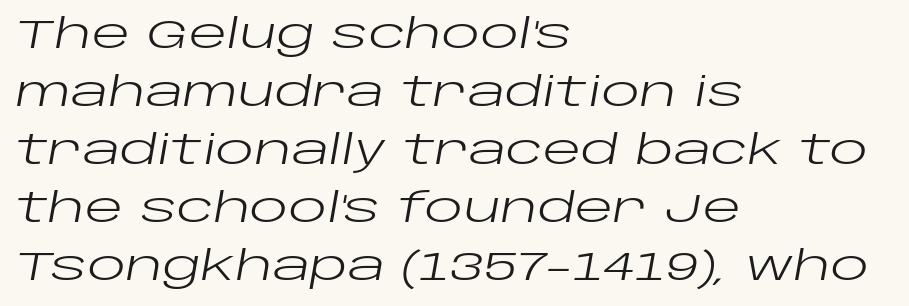
Q: Is the text bold? A: No.
Q: Is the text italic (slanted)? A: Yes, it leans right by about 10 degrees.
Q: Is the text underlined? A: No.
Q: How is the paragraph aligned? A: Left-aligned.
Q: Is the spacing between letters normal or unusually wide? A: Normal.
Q: Is the spacing between lines tight, normal or loose? A: Normal.
Q: Width (condensed, normal, or wide)? A: Wide.
Q: Stroke contrast? A: Low.
Q: x-height? A: Large.
Q: Monospaced? A: No.
